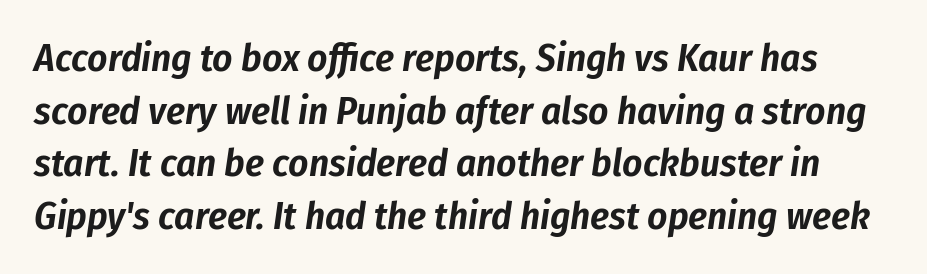
{"italic": "yes", "lean": "right", "slant_degrees": 8, "width": "condensed", "stroke_contrast": "low", "x_height": "medium", "monospaced": "no", "underline": "no", "line_spacing": "normal", "line_spacing_ratio": 1.35, "letter_spacing": "normal", "letter_spacing_em": 0.0, "glyph_px": 39}
